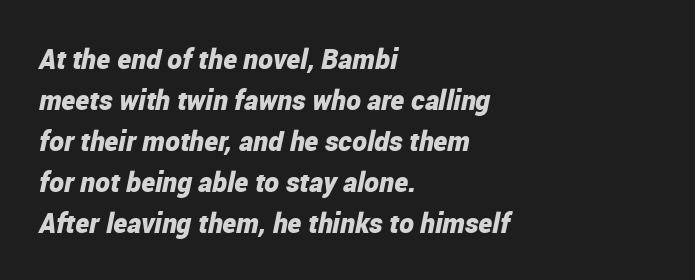
The image shows 28 px bold, condensed type, italic (leaning right); set left-aligned, normal line spacing (1.46x), normal letter spacing, not underlined; low stroke contrast and a medium x-height.
